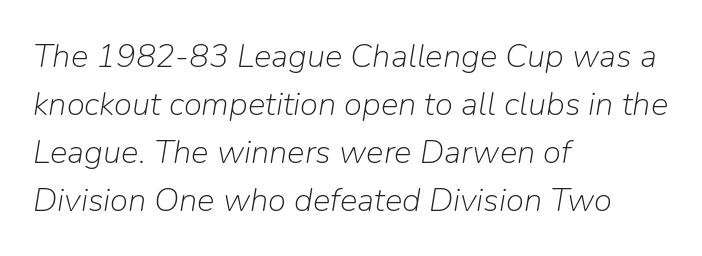
The text carries the slant typical of an italic or oblique font. Heft: none added — not bold. The lines sit at an ordinary, default distance from one another. Check the space under the baseline: it is left empty. Line beginnings align vertically; line endings do not. Characters follow at the spacing the type designer built in.
